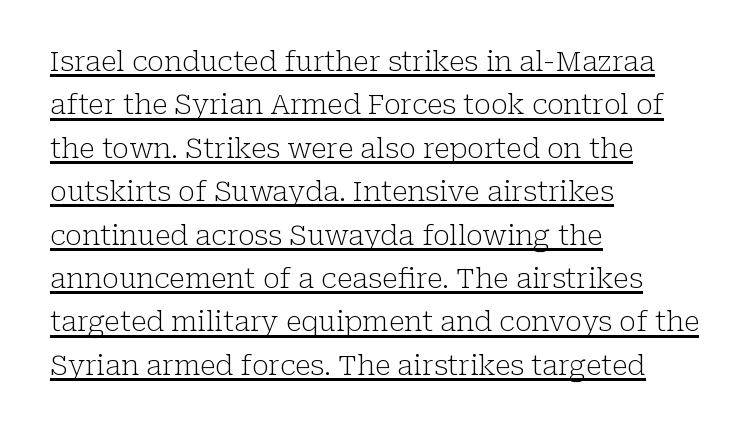
The image shows 28 px light serif type, upright; set left-aligned, normal line spacing (1.55x), normal letter spacing, underlined; low stroke contrast and a medium x-height.
